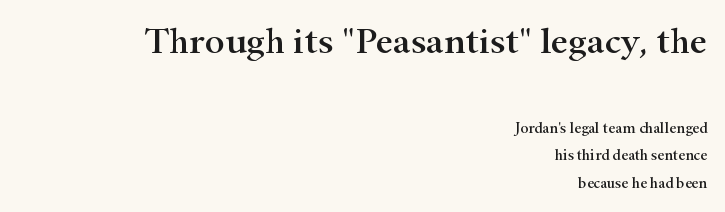
The composition opens big and finishes small. This sample is right-justified, so line beginnings fall wherever the words allow. The rendering shows small feet on the letterforms — a serif design. This rendering leaves character spacing at its baseline value. Note the varied advance widths — an 'i' is clearly narrower than an 'm'. Underline: absent.
